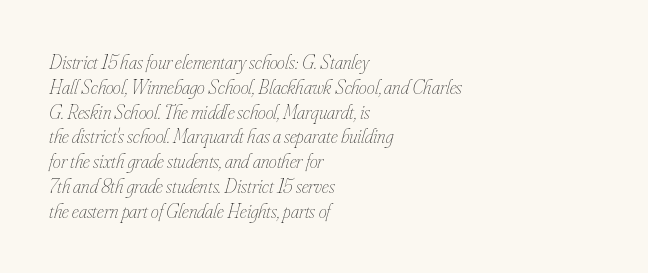
Q: Is the text bold? A: No.
Q: Is the text italic (slanted)? A: Yes, it leans right by about 16 degrees.
Q: Is the text underlined? A: No.
Q: How is the paragraph aligned? A: Left-aligned.
Q: Is the spacing between letters normal or unusually wide? A: Normal.
